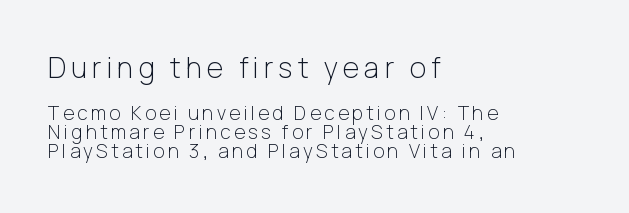
Stroke terminals: plain, sans-serif. Block one is the big one; block two sits smaller underneath. The paragraph has a hard left edge and a soft right edge. The rendering uses natural spacing where letterforms have individual widths.
